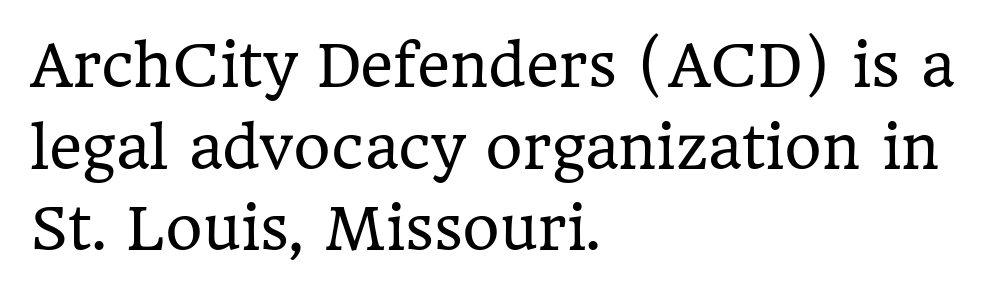
Q: Is the text bold? A: No.
Q: Is the text italic (slanted)? A: No, it is upright.
Q: Is the typeface a serif or a sans-serif typeface? A: Serif.
Q: Is the text underlined? A: No.
Q: How is the paragraph aligned? A: Left-aligned.
Q: Is the spacing between letters normal or unusually wide? A: Normal.
Q: Is the spacing between lines tight, normal or loose? A: Normal.
Q: Width (condensed, normal, or wide)? A: Normal.
Q: Stroke contrast? A: Low.
Q: x-height? A: Medium.
Q: Monospaced? A: No.
